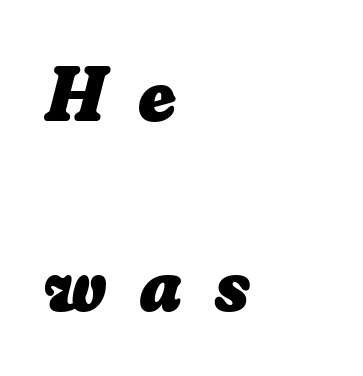
Reading down the column, the eye jumps a long way to each next line. The typesetting leans heavy: a genuine bold. The tracking reads as deliberately expanded to a designer's eye. Plain, unruled lines of type. A typesetter would call this proportional, since set widths differ per character. Left-aligned paragraph, ragged on the right.
